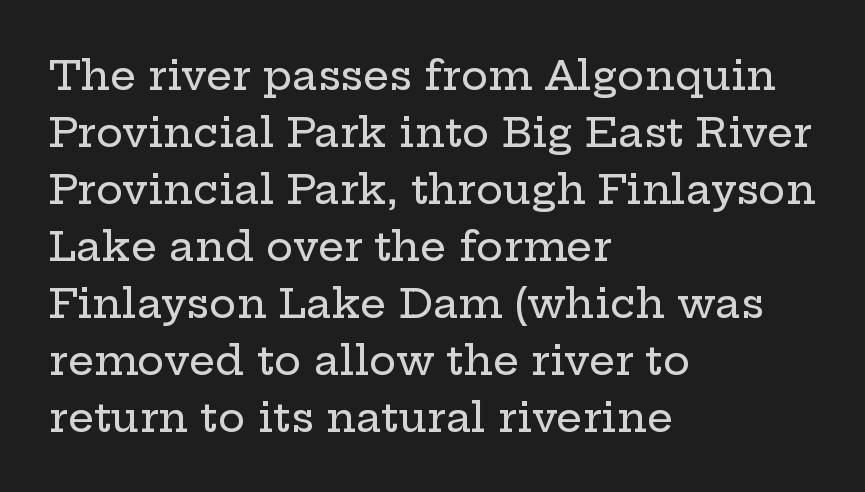
Q: Is the text italic (slanted)? A: No, it is upright.
Q: Is the typeface a serif or a sans-serif typeface? A: Serif.
Q: Is the text underlined? A: No.
Q: How is the paragraph aligned? A: Left-aligned.
Q: Is the spacing between letters normal or unusually wide? A: Normal.
Q: Is the spacing between lines tight, normal or loose? A: Normal.
Q: Width (condensed, normal, or wide)? A: Wide.
Q: Stroke contrast? A: Low.
Q: x-height? A: Medium.
Q: Monospaced? A: No.
